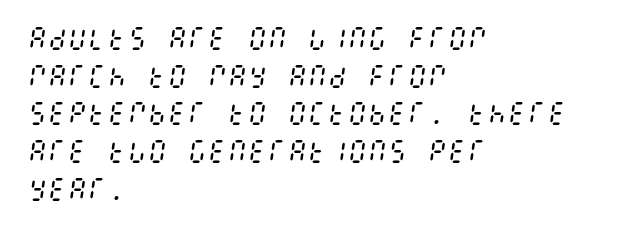
The image shows 25 px text type, italic (leaning right); set left-aligned, normal line spacing (1.51x), normal letter spacing, not underlined.
